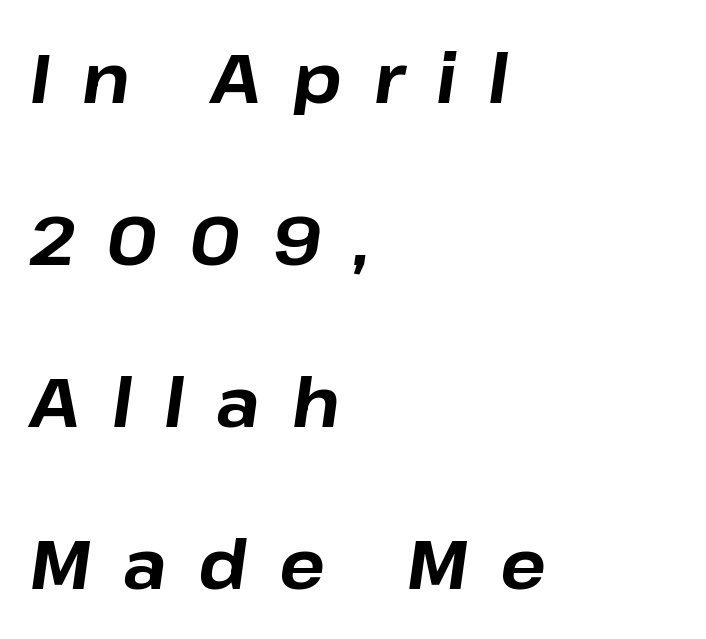
Q: Is the text bold? A: Yes.
Q: Is the text italic (slanted)? A: Yes, it leans right by about 8 degrees.
Q: Is the text underlined? A: No.
Q: How is the paragraph aligned? A: Left-aligned.
Q: Is the spacing between letters normal or unusually wide? A: Unusually wide.
Q: Is the spacing between lines tight, normal or loose? A: Loose.
Q: Width (condensed, normal, or wide)? A: Normal.
Q: Stroke contrast? A: Low.
Q: x-height? A: Medium.
Q: Monospaced? A: No.
